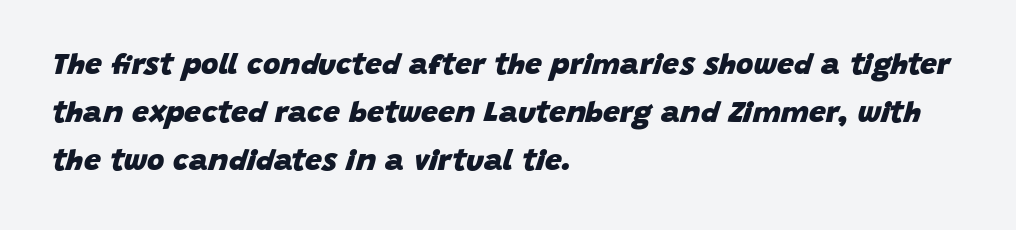
Q: Is the text bold? A: Yes.
Q: Is the text italic (slanted)? A: Yes, it leans right by about 15 degrees.
Q: Is the text underlined? A: No.
Q: How is the paragraph aligned? A: Left-aligned.
Q: Is the spacing between letters normal or unusually wide? A: Normal.
Q: Is the spacing between lines tight, normal or loose? A: Normal.
Q: Width (condensed, normal, or wide)? A: Normal.
Q: Stroke contrast? A: Low.
Q: x-height? A: Large.
Q: Monospaced? A: No.
